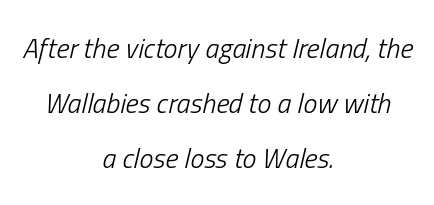
{"italic": "yes", "lean": "right", "slant_degrees": 13, "bold": "no", "weight": "light", "width": "condensed", "stroke_contrast": "low", "x_height": "medium", "monospaced": "no", "underline": "no", "align": "center", "line_spacing": "loose", "line_spacing_ratio": 1.96, "letter_spacing": "normal", "letter_spacing_em": 0.0, "glyph_px": 28}
